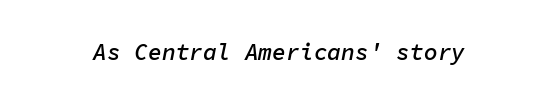
The image shows 23 px text type, italic (leaning right); set normal letter spacing, not underlined.
